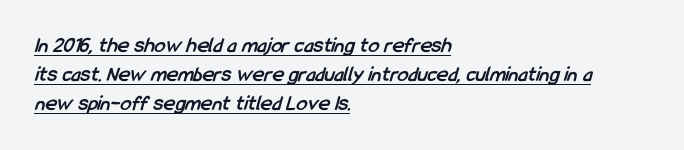
{"bold": "yes", "underline": "yes", "align": "left", "line_spacing": "normal", "line_spacing_ratio": 1.32, "letter_spacing": "normal", "letter_spacing_em": 0.0, "glyph_px": 22}
